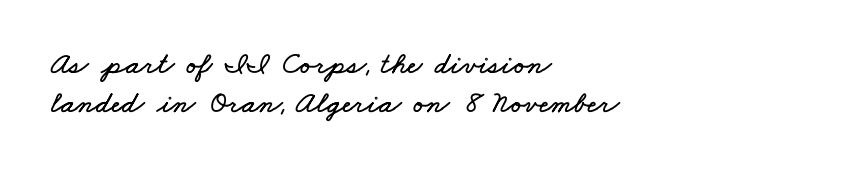
Q: Is the text underlined? A: No.
Q: How is the paragraph aligned? A: Left-aligned.
Q: Is the spacing between letters normal or unusually wide? A: Normal.
Q: Is the spacing between lines tight, normal or loose? A: Normal.
Q: Width (condensed, normal, or wide)? A: Wide.
Q: Stroke contrast? A: Low.
Q: x-height? A: Small.
Q: Monospaced? A: No.
